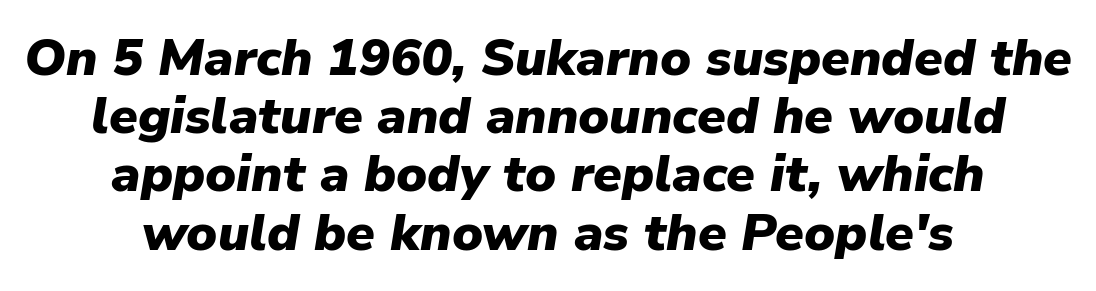
Q: Is the text bold? A: Yes.
Q: Is the text italic (slanted)? A: Yes, it leans right by about 9 degrees.
Q: Is the text underlined? A: No.
Q: How is the paragraph aligned? A: Centered.
Q: Is the spacing between letters normal or unusually wide? A: Normal.
Q: Is the spacing between lines tight, normal or loose? A: Tight.
Q: Width (condensed, normal, or wide)? A: Normal.
Q: Stroke contrast? A: Low.
Q: x-height? A: Medium.
Q: Monospaced? A: No.
